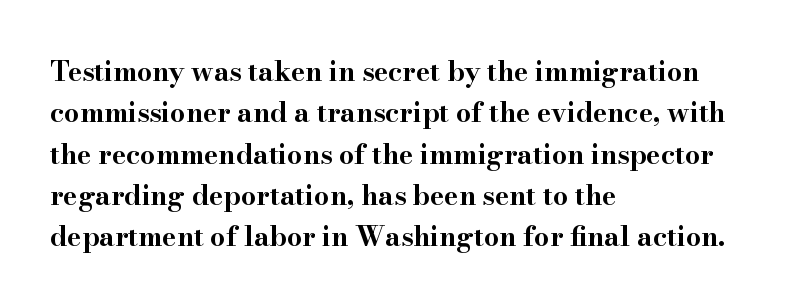
{"italic": "no", "bold": "yes", "underline": "no", "align": "left", "line_spacing": "normal", "line_spacing_ratio": 1.53, "letter_spacing": "normal", "letter_spacing_em": 0.0, "glyph_px": 27}
